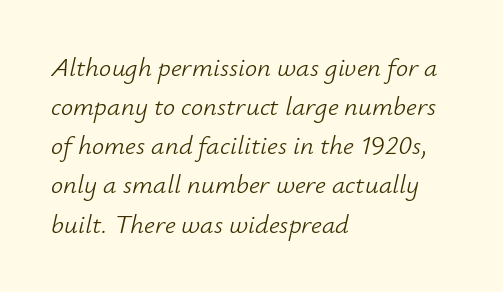
The image shows 27 px text type, italic (leaning right); set left-aligned, normal line spacing (1.45x), normal letter spacing, not underlined.
